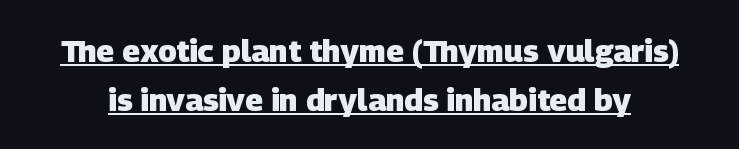
Q: Is the text bold? A: Yes.
Q: Is the typeface a serif or a sans-serif typeface? A: Sans-serif.
Q: Is the text underlined? A: Yes.
Q: Is the spacing between letters normal or unusually wide? A: Normal.
Q: Is the spacing between lines tight, normal or loose? A: Normal.
Q: Width (condensed, normal, or wide)? A: Normal.
Q: Stroke contrast? A: Low.
Q: x-height? A: Large.
Q: Monospaced? A: No.
